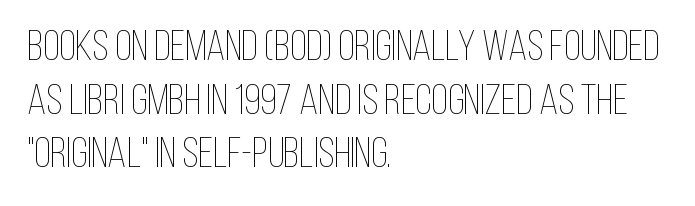
Counters stay open thanks to moderate or lighter strokes. Leftover space on each line is placed entirely after the last word. In terms of letterspacing, this is plain default setting. The face used here is proportionally spaced, like ordinary book or web type.
